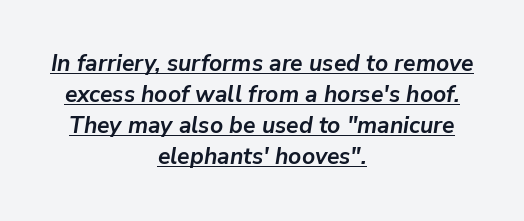
Q: Is the text bold? A: Yes.
Q: Is the text italic (slanted)? A: Yes, it leans right by about 9 degrees.
Q: Is the text underlined? A: Yes.
Q: How is the paragraph aligned? A: Centered.
Q: Is the spacing between letters normal or unusually wide? A: Normal.
Q: Is the spacing between lines tight, normal or loose? A: Normal.
